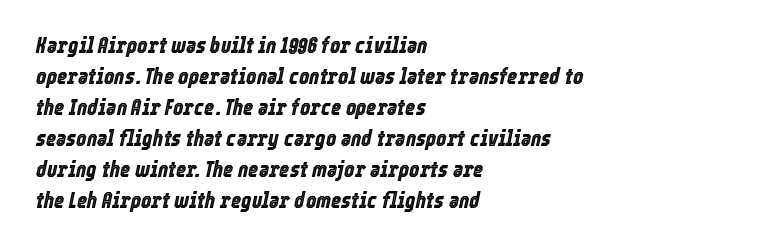
Q: Is the text italic (slanted)? A: Yes, it leans right by about 12 degrees.
Q: Is the text underlined? A: No.
Q: How is the paragraph aligned? A: Left-aligned.
Q: Is the spacing between letters normal or unusually wide? A: Normal.
Q: Is the spacing between lines tight, normal or loose? A: Normal.
